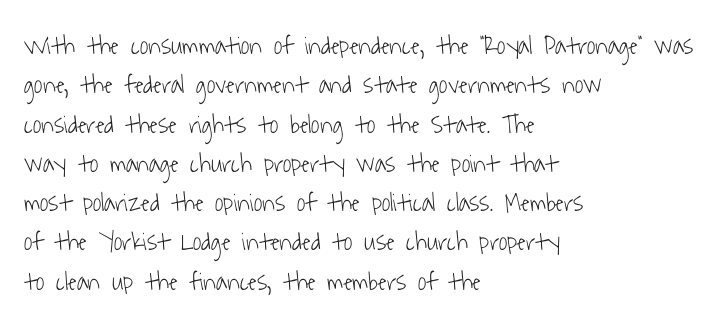
{"bold": "no", "underline": "no", "align": "left", "line_spacing": "normal", "line_spacing_ratio": 1.51, "letter_spacing": "normal", "letter_spacing_em": 0.0, "glyph_px": 26}
